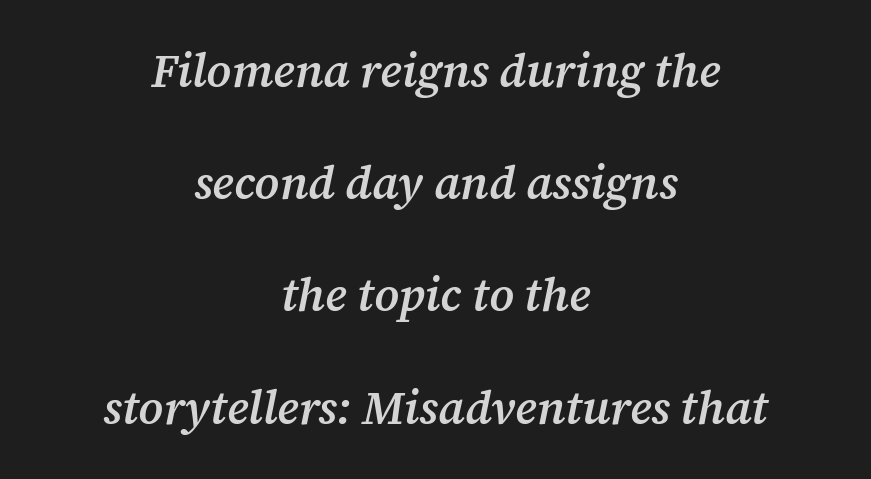
Q: Is the text bold? A: Semi-bold.
Q: Is the text italic (slanted)? A: Yes, it leans right by about 12 degrees.
Q: Is the typeface a serif or a sans-serif typeface? A: Serif.
Q: Is the text underlined? A: No.
Q: How is the paragraph aligned? A: Centered.
Q: Is the spacing between letters normal or unusually wide? A: Normal.
Q: Is the spacing between lines tight, normal or loose? A: Loose.
Q: Width (condensed, normal, or wide)? A: Normal.
Q: Stroke contrast? A: Medium.
Q: x-height? A: Medium.
Q: Monospaced? A: No.
